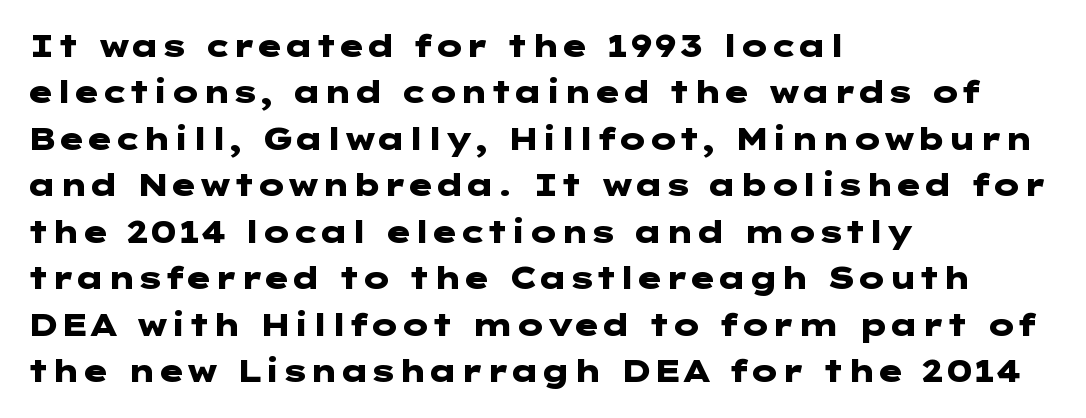
Q: Is the text bold? A: Yes.
Q: Is the text italic (slanted)? A: No, it is upright.
Q: Is the typeface a serif or a sans-serif typeface? A: Sans-serif.
Q: Is the text underlined? A: No.
Q: How is the paragraph aligned? A: Left-aligned.
Q: Is the spacing between letters normal or unusually wide? A: Normal.
Q: Is the spacing between lines tight, normal or loose? A: Normal.
Q: Width (condensed, normal, or wide)? A: Wide.
Q: Stroke contrast? A: Low.
Q: x-height? A: Medium.
